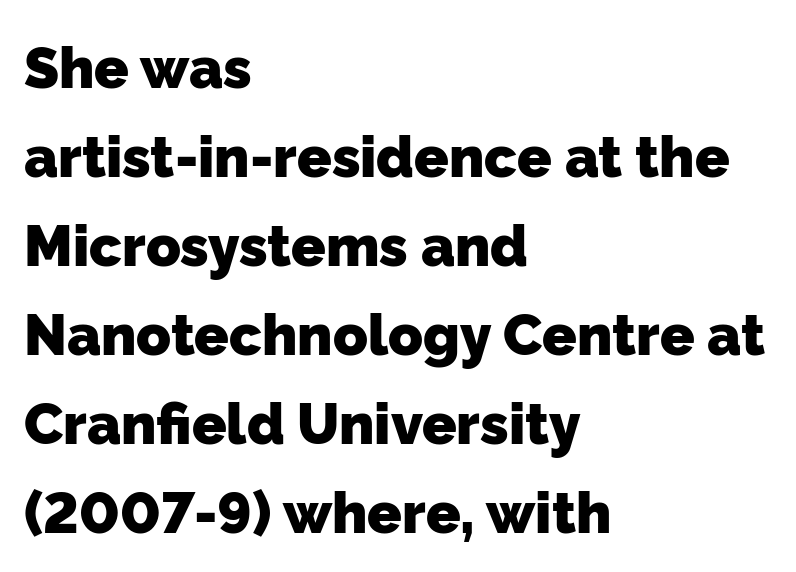
Q: Is the text bold? A: Yes.
Q: Is the typeface a serif or a sans-serif typeface? A: Sans-serif.
Q: Is the text underlined? A: No.
Q: How is the paragraph aligned? A: Left-aligned.
Q: Is the spacing between letters normal or unusually wide? A: Normal.
Q: Is the spacing between lines tight, normal or loose? A: Normal.
Q: Width (condensed, normal, or wide)? A: Normal.
Q: Stroke contrast? A: Low.
Q: x-height? A: Medium.
Q: Monospaced? A: No.
